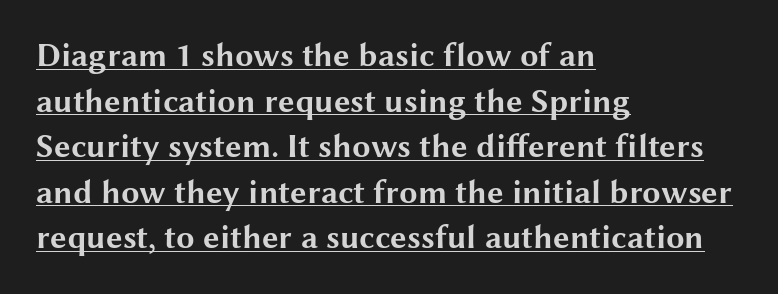
{"serif": "no", "italic": "no", "bold": "yes", "weight": "bold", "width": "wide", "stroke_contrast": "medium", "x_height": "medium", "monospaced": "no", "underline": "yes", "align": "left", "line_spacing": "normal", "line_spacing_ratio": 1.38, "letter_spacing": "normal", "letter_spacing_em": 0.0, "glyph_px": 33}
